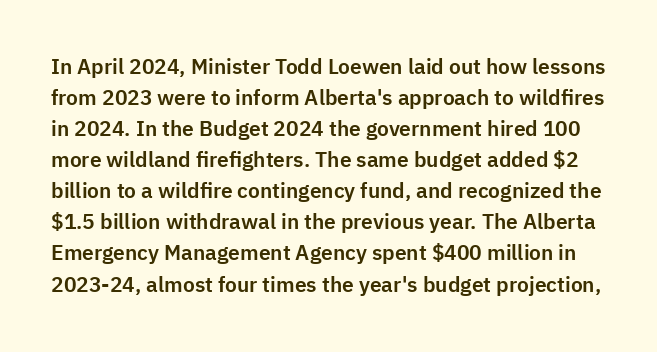
The image shows 21 px text type, upright; set normal line spacing (1.48x), normal letter spacing, not underlined.
